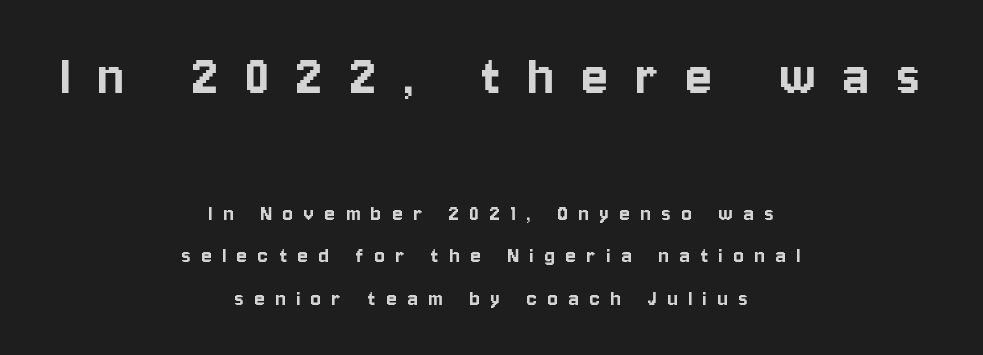
{"serif": "no", "italic": "no", "width": "condensed", "stroke_contrast": "low", "x_height": "large", "monospaced": "no", "underline": "no", "align": "center", "line_spacing_ratio": 1.77, "letter_spacing": "wide", "letter_spacing_em": 0.45, "larger_block": "first", "size_ratio": 2.54, "glyph_px": 61}
